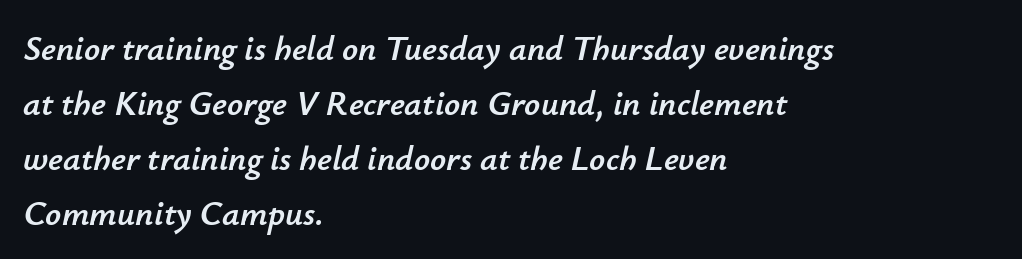
The setting favours the left margin, as ordinary paragraphs usually do. Tracking value appears to be zero — textbook default spacing. The block of text has a typical density, with ordinary space between rows. The specimen reads as italic at a glance.
